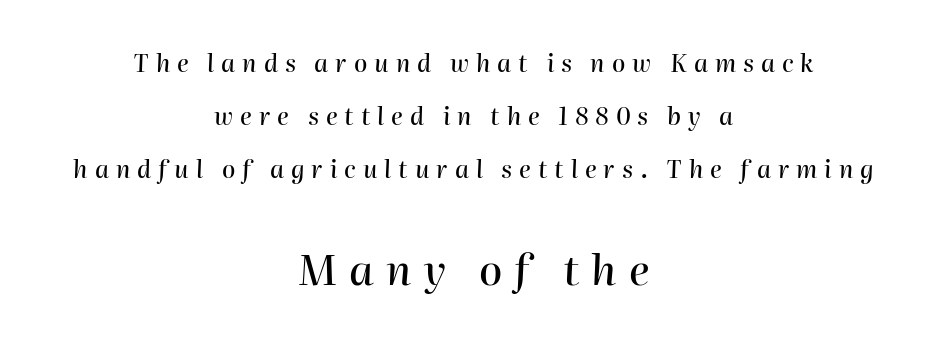
{"italic": "yes", "lean": "right", "slant_degrees": 2, "width": "normal", "stroke_contrast": "high", "x_height": "medium", "monospaced": "no", "underline": "no", "align": "center", "line_spacing": "loose", "line_spacing_ratio": 2.2, "letter_spacing": "wide", "letter_spacing_em": 0.29, "larger_block": "second", "size_ratio": 1.75, "glyph_px": 42}
